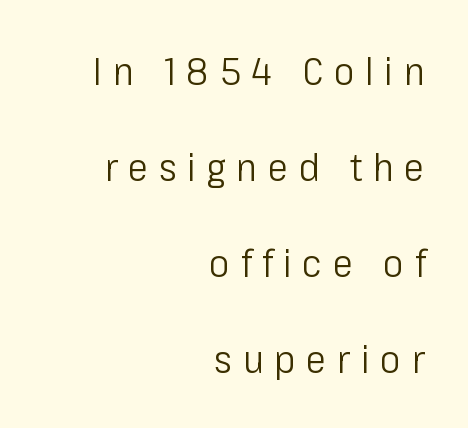
Q: Is the text bold? A: No.
Q: Is the text italic (slanted)? A: No, it is upright.
Q: Is the typeface a serif or a sans-serif typeface? A: Sans-serif.
Q: Is the text underlined? A: No.
Q: How is the paragraph aligned? A: Right-aligned.
Q: Is the spacing between letters normal or unusually wide? A: Unusually wide.
Q: Is the spacing between lines tight, normal or loose? A: Loose.
Q: Width (condensed, normal, or wide)? A: Condensed.
Q: Stroke contrast? A: Low.
Q: x-height? A: Medium.
Q: Monospaced? A: No.
